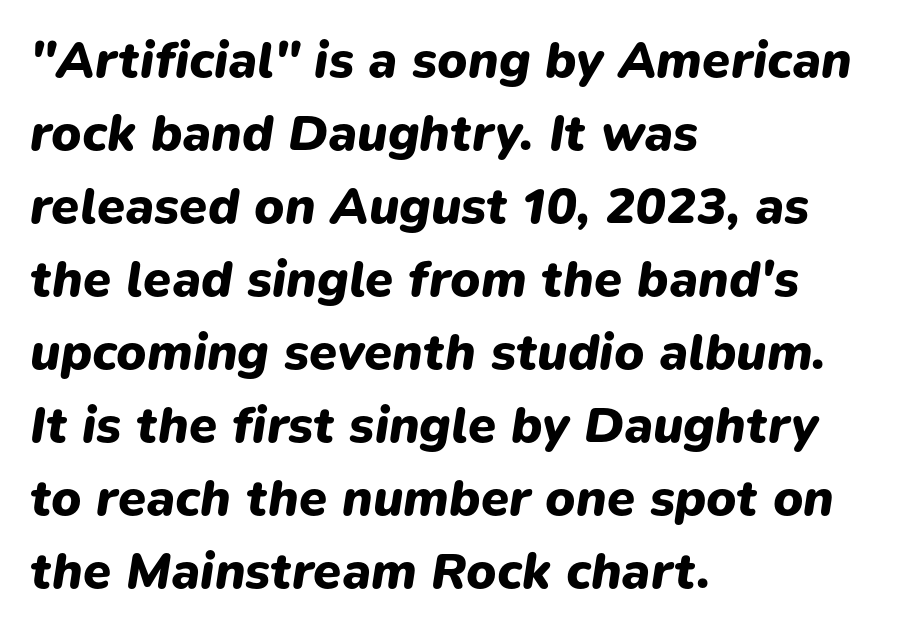
Descenders are the only things crossing below the line. This sample has the flowing, uneven cadence of proportional lettering. This sample uses plain, unmodified letter spacing. The sample has been set heavy, in full bold. Each line starts at the same left margin while the right side varies. Evenly set lines give the paragraph a standard silhouette.
